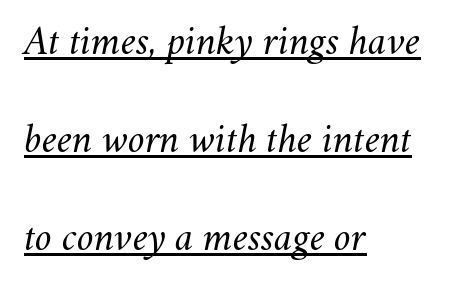
Q: Is the text bold? A: No.
Q: Is the text italic (slanted)? A: Yes, it leans right by about 11 degrees.
Q: Is the text underlined? A: Yes.
Q: How is the paragraph aligned? A: Left-aligned.
Q: Is the spacing between letters normal or unusually wide? A: Normal.
Q: Is the spacing between lines tight, normal or loose? A: Loose.
Q: Width (condensed, normal, or wide)? A: Normal.
Q: Stroke contrast? A: Medium.
Q: x-height? A: Small.
Q: Monospaced? A: No.
